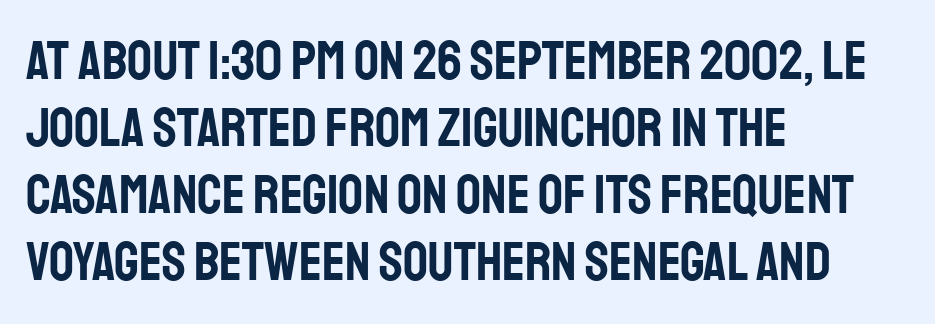
Check where the strokes stop: nothing finishes them off — pure sans. Proportional: the letters do not fall into vertical columns. This sample is left-justified, so line endings fall wherever the words run out. Quick note: underline off.
